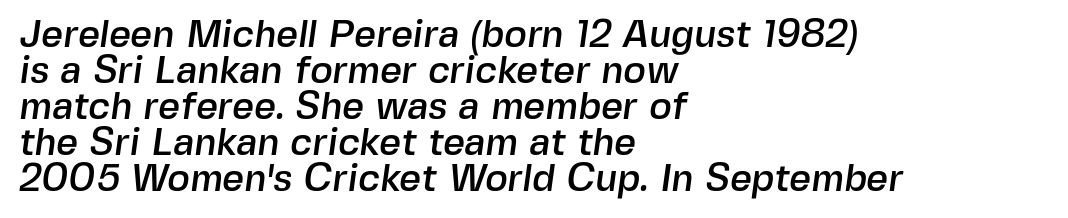
Whoever set this chose condensed vertical rhythm over breathing room. Does the copy run flush right? No — it runs flush left. Underline: absent. Letterform terminals end flat and unadorned throughout the passage. Each letter keeps its own natural width here, so spacing adapts to shape. Observe the ordinary spacing: letters are neighbours, not strangers.
